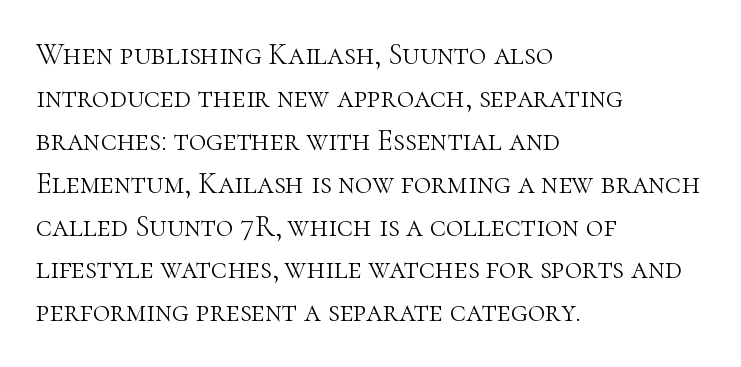
The image shows 30 px light serif type, upright; set left-aligned, normal line spacing (1.43x), normal letter spacing, not underlined; high stroke contrast and a medium x-height.
